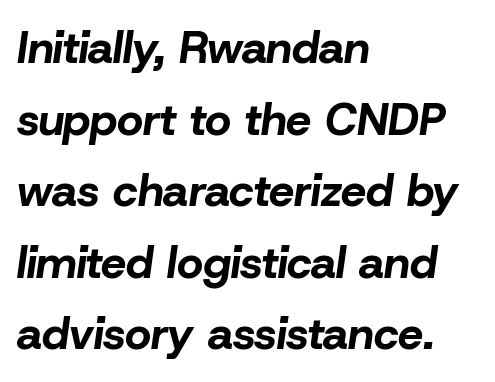
Q: Is the text bold? A: Yes.
Q: Is the text italic (slanted)? A: Yes, it leans right by about 8 degrees.
Q: Is the text underlined? A: No.
Q: How is the paragraph aligned? A: Left-aligned.
Q: Is the spacing between letters normal or unusually wide? A: Normal.
Q: Is the spacing between lines tight, normal or loose? A: Normal.
Q: Width (condensed, normal, or wide)? A: Normal.
Q: Stroke contrast? A: Low.
Q: x-height? A: Medium.
Q: Monospaced? A: No.
